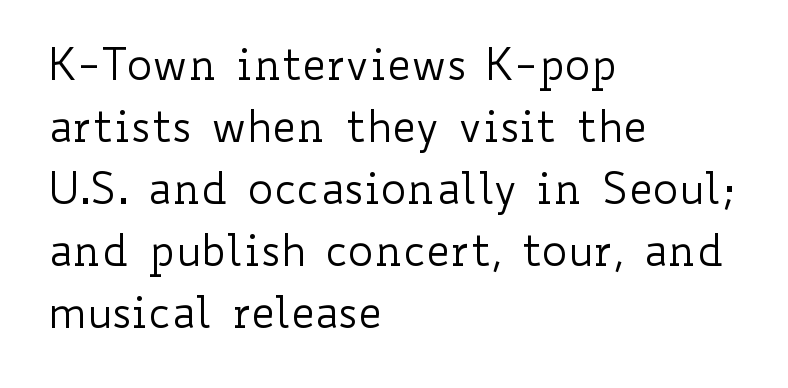
{"italic": "no", "bold": "no", "weight": "regular", "width": "wide", "stroke_contrast": "low", "x_height": "small", "monospaced": "no", "underline": "no", "align": "left", "line_spacing": "normal", "line_spacing_ratio": 1.44, "letter_spacing": "normal", "letter_spacing_em": 0.0, "glyph_px": 43}
